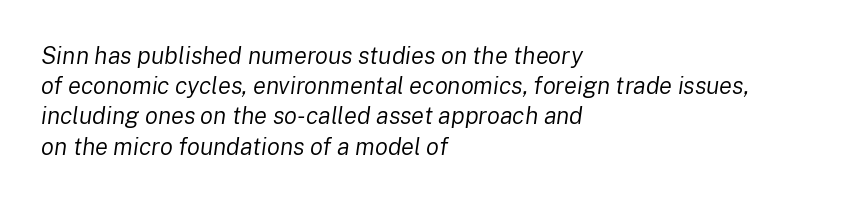
Q: Is the text bold? A: No.
Q: Is the text italic (slanted)? A: Yes, it leans right by about 8 degrees.
Q: Is the text underlined? A: No.
Q: How is the paragraph aligned? A: Left-aligned.
Q: Is the spacing between letters normal or unusually wide? A: Normal.
Q: Is the spacing between lines tight, normal or loose? A: Normal.
